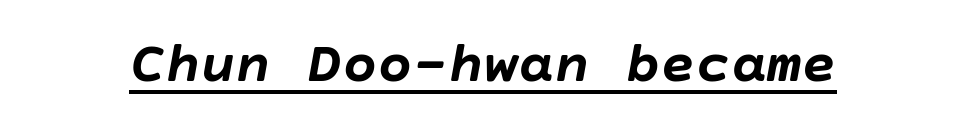
The image shows 59 px semibold type, italic (leaning right); set normal letter spacing, underlined; low stroke contrast and a large x-height.
